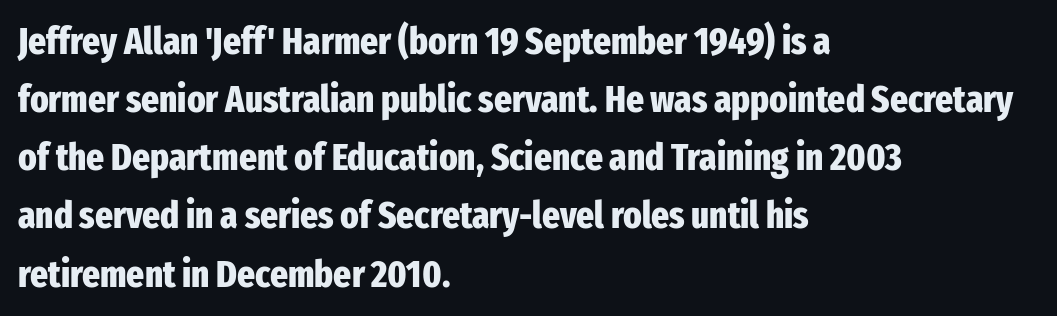
If you drew a ruler down the left edge, every line would touch it. Characters remain perfectly vertical along every line. The baseline area is clear. Look at the tracking — it's just the regular setting, nothing added. The face used here is proportionally spaced, like ordinary book or web type. In terms of letterform style, serifs are entirely absent.
